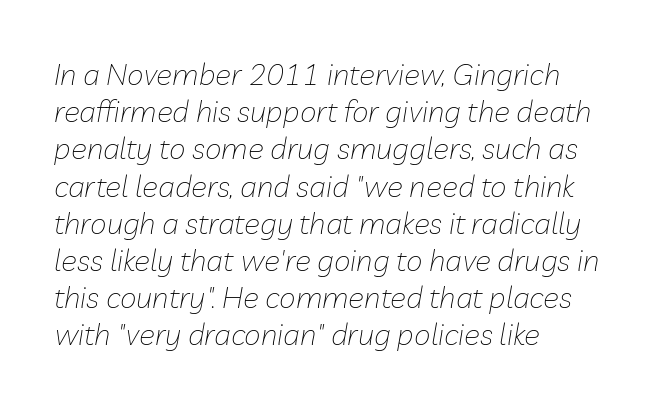
Q: Is the text bold? A: No.
Q: Is the text italic (slanted)? A: Yes, it leans right by about 10 degrees.
Q: Is the text underlined? A: No.
Q: How is the paragraph aligned? A: Left-aligned.
Q: Is the spacing between letters normal or unusually wide? A: Normal.
Q: Width (condensed, normal, or wide)? A: Normal.
Q: Stroke contrast? A: Low.
Q: x-height? A: Medium.
Q: Monospaced? A: No.
